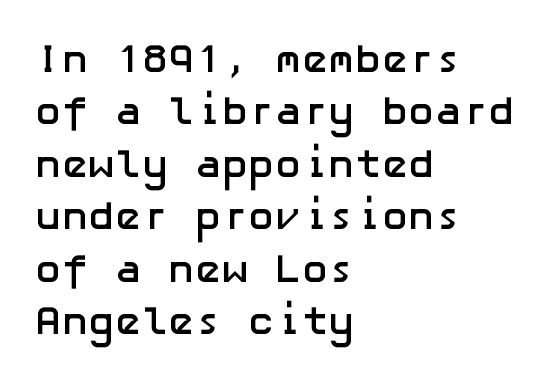
This is sans-serif lettering, the kind often seen on screens and signage. The passage is arranged the way most books set body copy — flush left. This block has exactly the height ordinary leading produces. Underlining? Definitely not there. The glyphs have the mass of a bold cut.
